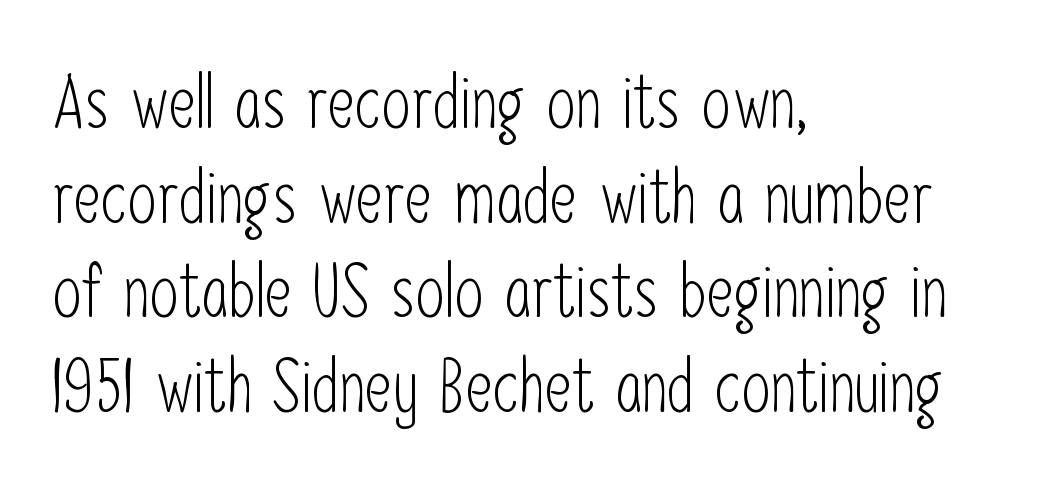
The image shows 74 px light, condensed sans-serif type, upright; set left-aligned, normal line spacing (1.28x), normal letter spacing, not underlined; low stroke contrast and a medium x-height.
